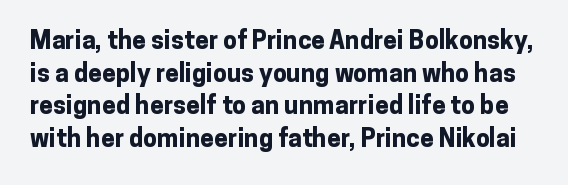
The image shows 25 px bold type, upright; set normal line spacing (1.31x), normal letter spacing, not underlined.
